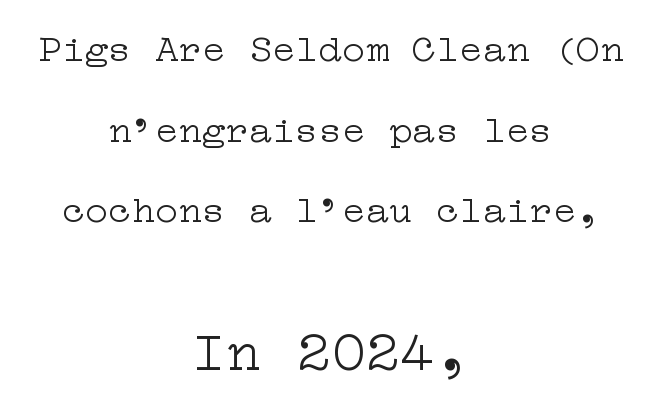
A student would call this center alignment; a typographer would say set centered. Two sizes are in play, and the larger belongs to the second block. The space beneath each line is pristine and unruled. The letterforms sit shoulder to shoulder at normal distance. The type sits square on the baseline with zero lean.
